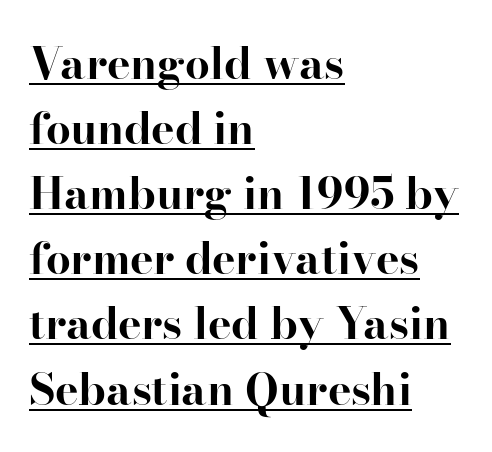
Q: Is the text bold? A: Yes.
Q: Is the text italic (slanted)? A: No, it is upright.
Q: Is the typeface a serif or a sans-serif typeface? A: Serif.
Q: Is the text underlined? A: Yes.
Q: How is the paragraph aligned? A: Left-aligned.
Q: Is the spacing between letters normal or unusually wide? A: Normal.
Q: Is the spacing between lines tight, normal or loose? A: Normal.
Q: Width (condensed, normal, or wide)? A: Normal.
Q: Stroke contrast? A: High.
Q: x-height? A: Small.
Q: Monospaced? A: No.
